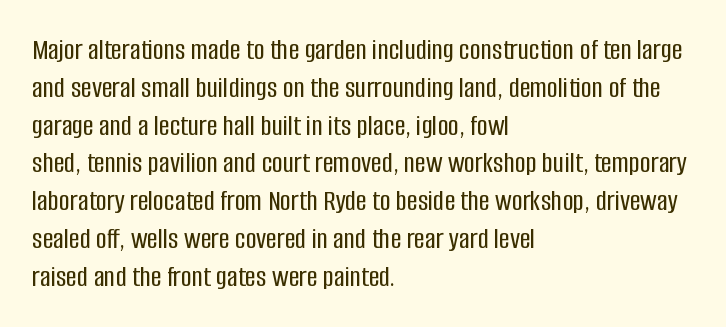
Q: Is the text italic (slanted)? A: No, it is upright.
Q: Is the typeface a serif or a sans-serif typeface? A: Sans-serif.
Q: Is the text underlined? A: No.
Q: How is the paragraph aligned? A: Left-aligned.
Q: Is the spacing between letters normal or unusually wide? A: Normal.
Q: Is the spacing between lines tight, normal or loose? A: Normal.
Q: Width (condensed, normal, or wide)? A: Condensed.
Q: Stroke contrast? A: Low.
Q: x-height? A: Large.
Q: Monospaced? A: No.
